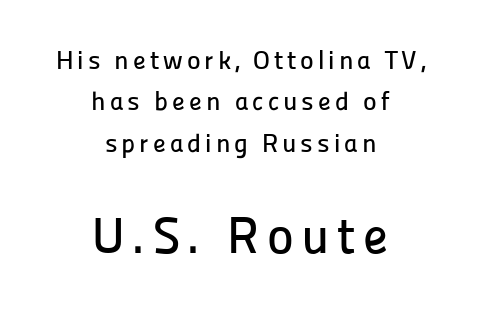
The image shows 51 px sans-serif type, upright; set centered, normal line spacing (1.59x), not underlined; the second (bottom) block is 1.96x larger; low stroke contrast and a medium x-height.
